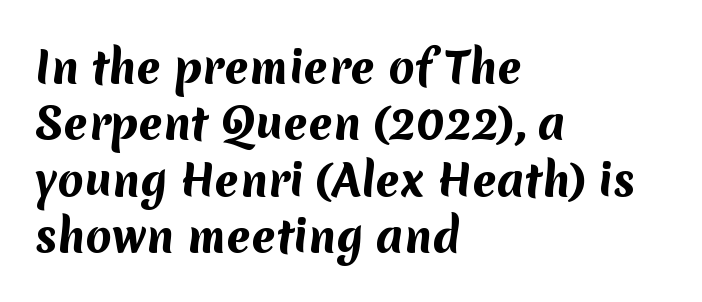
Q: Is the text bold? A: Yes.
Q: Is the typeface a serif or a sans-serif typeface? A: Sans-serif.
Q: Is the text underlined? A: No.
Q: How is the paragraph aligned? A: Left-aligned.
Q: Is the spacing between letters normal or unusually wide? A: Normal.
Q: Is the spacing between lines tight, normal or loose? A: Normal.
Q: Width (condensed, normal, or wide)? A: Normal.
Q: Stroke contrast? A: Medium.
Q: x-height? A: Medium.
Q: Monospaced? A: No.
